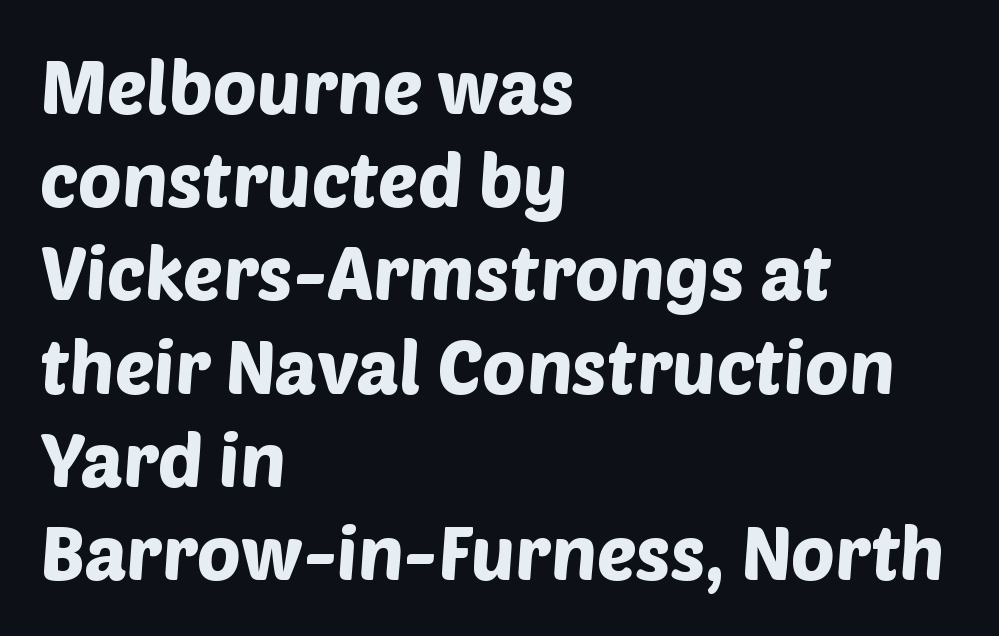
The image shows 74 px sans-serif type; set left-aligned, normal line spacing (1.26x), normal letter spacing, not underlined; low stroke contrast and a large x-height.
